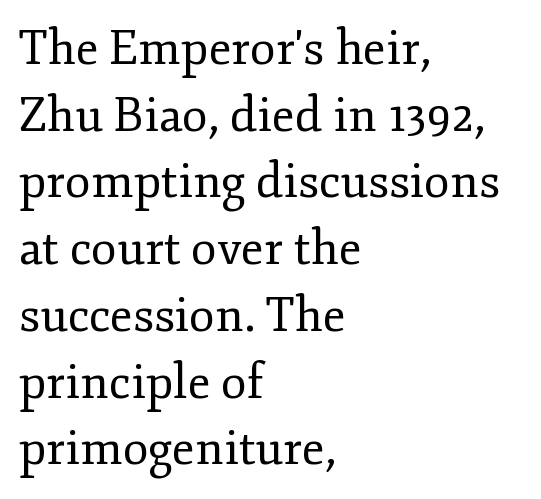
The strokes are not fattened; the text isn't bold. Each letter keeps its own natural width here, so spacing adapts to shape. This sample uses plain, unmodified letter spacing. How would I describe the line gaps? Plain and ordinary. Letterform terminals end in serifs throughout the passage. The ragged edge is on the right, which tells us the setting is flush left.
